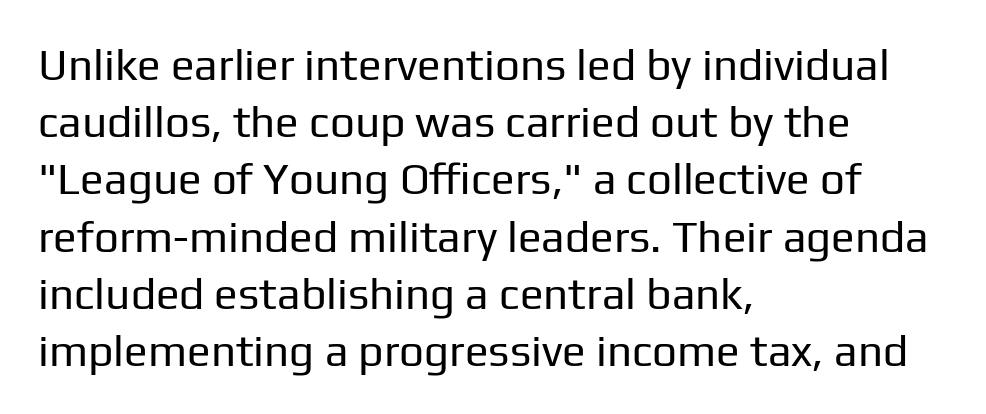
The image shows 44 px regular-weight sans-serif type, upright; set left-aligned, normal line spacing (1.3x), normal letter spacing, not underlined; low stroke contrast and a medium x-height.
